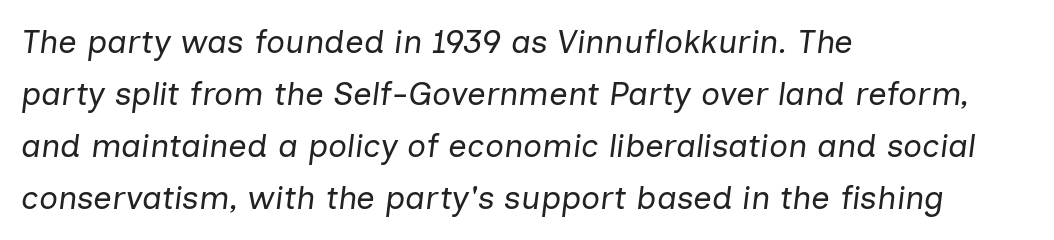
Q: Is the text bold? A: No.
Q: Is the text italic (slanted)? A: Yes, it leans right by about 7 degrees.
Q: Is the text underlined? A: No.
Q: How is the paragraph aligned? A: Left-aligned.
Q: Is the spacing between letters normal or unusually wide? A: Normal.
Q: Is the spacing between lines tight, normal or loose? A: Normal.
Q: Width (condensed, normal, or wide)? A: Normal.
Q: Stroke contrast? A: Low.
Q: x-height? A: Medium.
Q: Monospaced? A: No.
